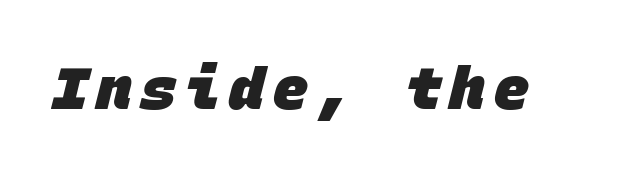
{"serif": "no", "bold": "yes", "weight": "heavy", "width": "normal", "stroke_contrast": "low", "x_height": "large", "monospaced": "yes", "underline": "no", "glyph_px": 58}
